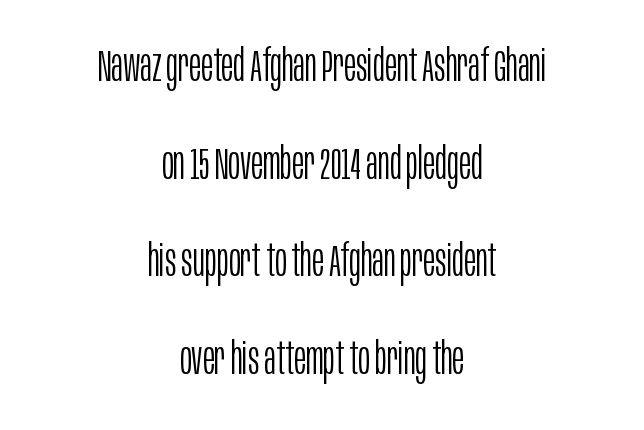
The image shows 45 px light, condensed sans-serif type, upright; set centered, loose line spacing (2.17x), normal letter spacing, not underlined; low stroke contrast and a large x-height.
